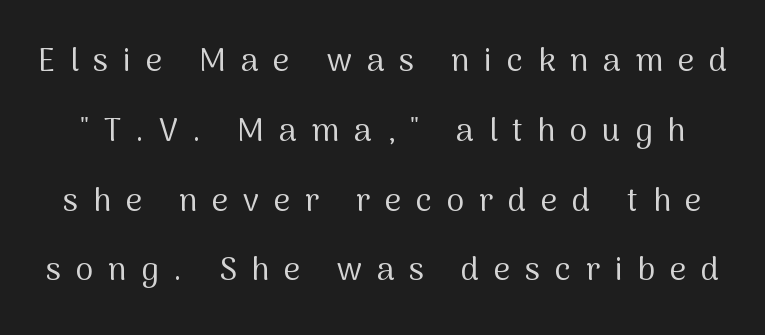
Q: Is the text bold? A: No.
Q: Is the text italic (slanted)? A: No, it is upright.
Q: Is the typeface a serif or a sans-serif typeface? A: Sans-serif.
Q: Is the text underlined? A: No.
Q: Is the spacing between letters normal or unusually wide? A: Unusually wide.
Q: Is the spacing between lines tight, normal or loose? A: Loose.
Q: Width (condensed, normal, or wide)? A: Normal.
Q: Stroke contrast? A: Medium.
Q: x-height? A: Medium.
Q: Monospaced? A: No.
